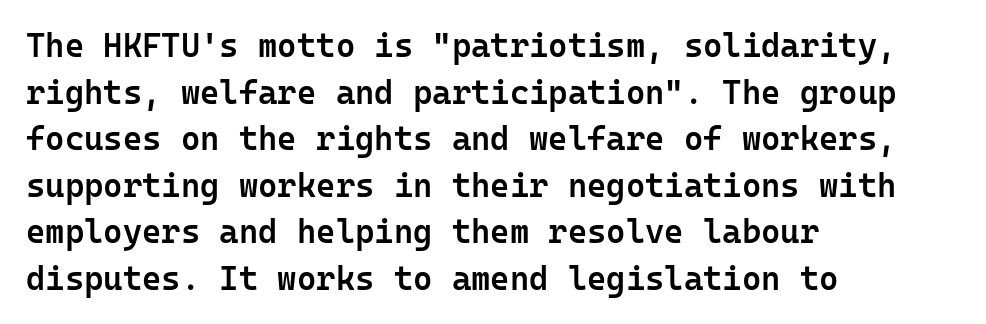
{"serif": "no", "italic": "no", "bold": "semi", "weight": "semibold", "width": "normal", "stroke_contrast": "low", "x_height": "medium", "monospaced": "yes", "underline": "no", "align": "left", "line_spacing": "normal", "line_spacing_ratio": 1.41, "letter_spacing": "normal", "letter_spacing_em": 0.0, "glyph_px": 33}
